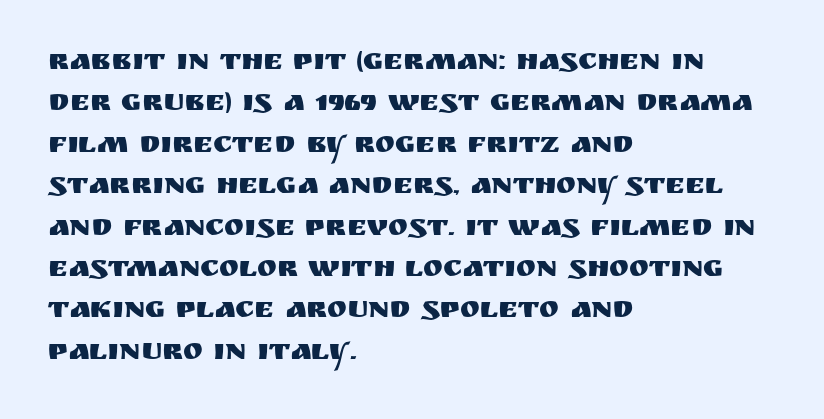
Here the designer chose a conventional face with non-uniform glyph widths. Unlike a traditional serif, this face leaves its strokes unadorned. Quick note: interline space is typical. Unlike italic type, these characters show no tilt at all. Nobody touched the tracking dial on this one.
